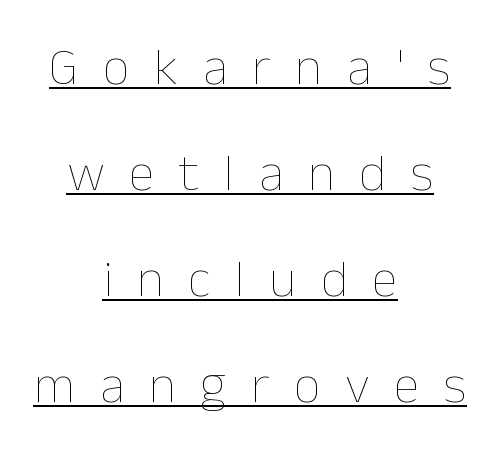
{"italic": "no", "bold": "no", "weight": "thin", "width": "normal", "stroke_contrast": "low", "x_height": "medium", "monospaced": "no", "underline": "yes", "align": "center", "line_spacing": "loose", "line_spacing_ratio": 2.0, "letter_spacing": "wide", "letter_spacing_em": 0.46, "glyph_px": 53}
